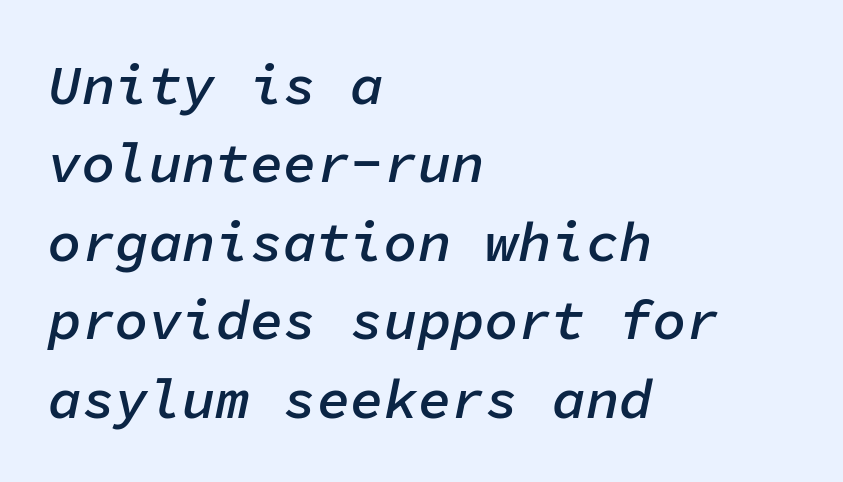
A typesetter would call this monospace, since all characters share one set width. The face used here has a pronounced slope to its letters. Is the type bold? Partly — it's a semibold, heavier than regular but not fully bold. Reading down the block, your eye returns to a fixed left position each line.
